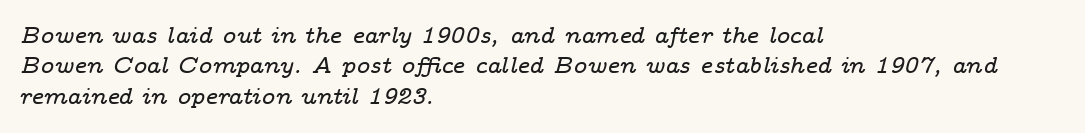
{"italic": "yes", "lean": "right", "slant_degrees": 14, "underline": "no", "align": "left", "line_spacing": "normal", "line_spacing_ratio": 1.32, "letter_spacing": "normal", "letter_spacing_em": 0.0, "glyph_px": 23}
